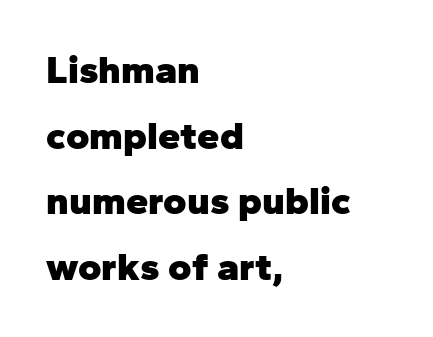
Plain, unruled lines of type. The face used here is proportionally spaced, like ordinary book or web type. Style check: upright. Horizontally, the lines are justified to the leading edge only.
